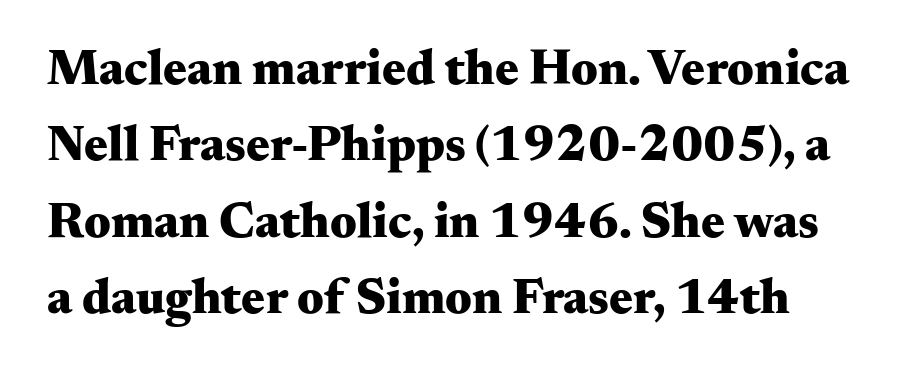
{"serif": "yes", "italic": "no", "bold": "yes", "weight": "heavy", "width": "wide", "stroke_contrast": "medium", "x_height": "small", "monospaced": "no", "underline": "no", "line_spacing": "normal", "line_spacing_ratio": 1.53, "letter_spacing": "normal", "letter_spacing_em": 0.0, "glyph_px": 50}
